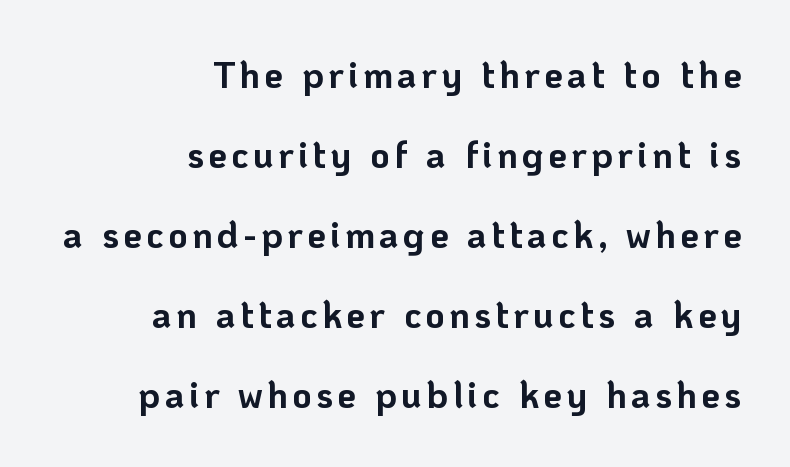
Q: Is the text bold? A: Yes.
Q: Is the text italic (slanted)? A: No, it is upright.
Q: Is the typeface a serif or a sans-serif typeface? A: Sans-serif.
Q: Is the text underlined? A: No.
Q: How is the paragraph aligned? A: Right-aligned.
Q: Is the spacing between lines tight, normal or loose? A: Loose.
Q: Width (condensed, normal, or wide)? A: Normal.
Q: Stroke contrast? A: Low.
Q: x-height? A: Medium.
Q: Monospaced? A: No.
